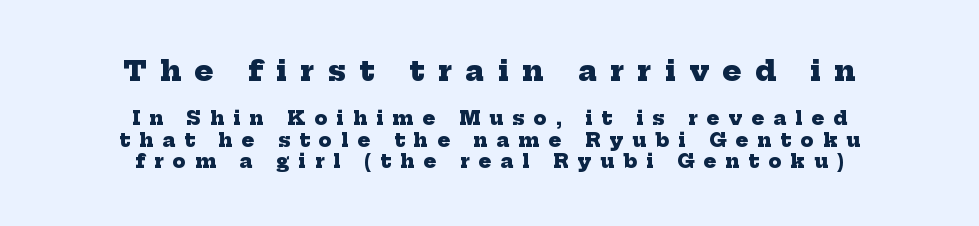
The image shows 28 px heavy serif type; set centered, tight line spacing (1.11x), unusually wide letter spacing (+0.48 em), not underlined; the first (top) block is 1.47x larger; low stroke contrast and a medium x-height.
